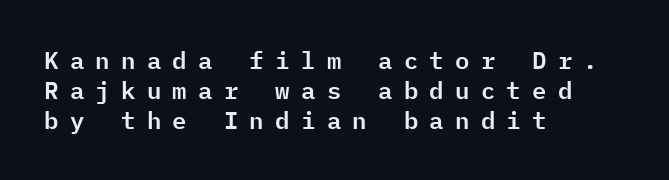
Q: Is the text italic (slanted)? A: No, it is upright.
Q: Is the text underlined? A: No.
Q: How is the paragraph aligned? A: Left-aligned.
Q: Is the spacing between letters normal or unusually wide? A: Unusually wide.
Q: Is the spacing between lines tight, normal or loose? A: Normal.
